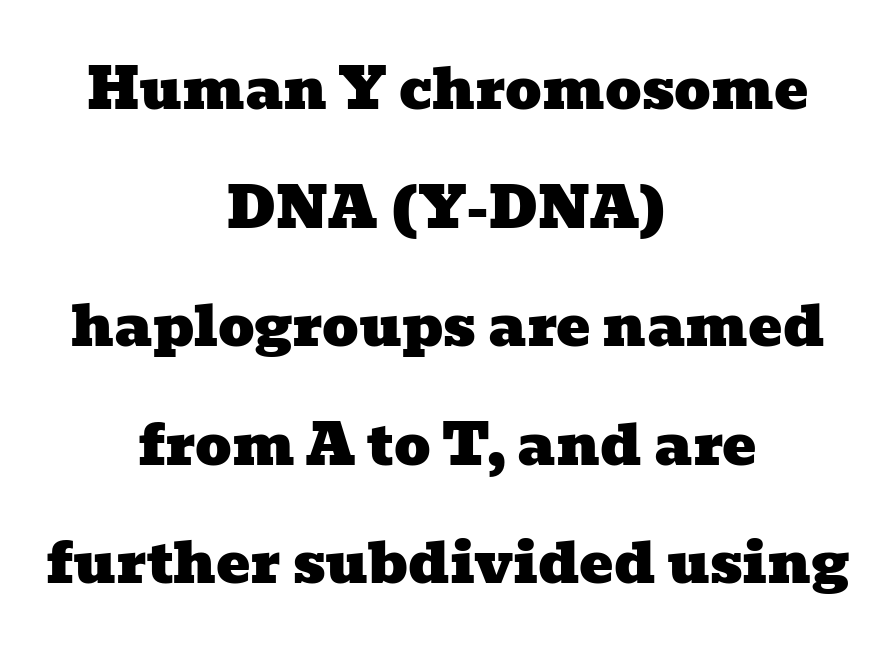
The setting favours the middle, as headings and verse often do. Honestly, there is no underline to notice here at all. Note the varied advance widths — an 'i' is clearly narrower than an 'm'. Reading down the column, the eye jumps a long way to each next line. The type is set solid horizontally, with unmodified tracking.
